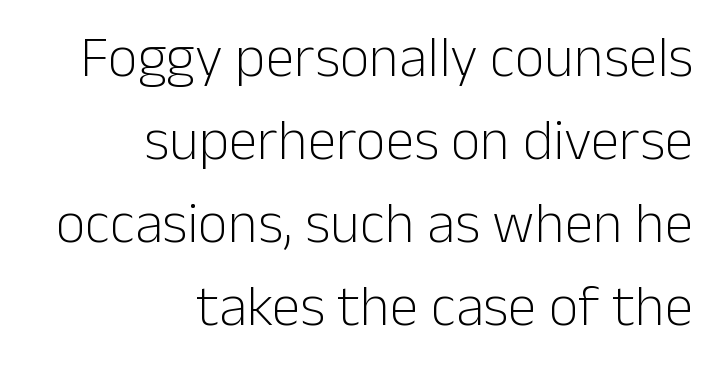
On a weight scale, this lands at 450 or below. The paragraph shown leans on its right margin. The characters display no serif detailing; their extremities are plain. This block has exactly the height ordinary leading produces. The face used here is proportionally spaced, like ordinary book or web type. Rule under the text: the space is simply empty.
